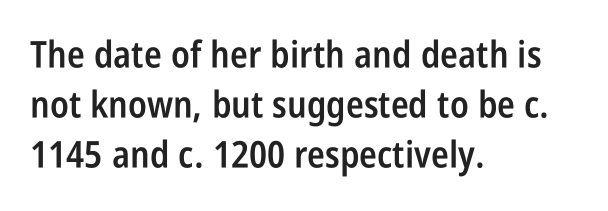
{"serif": "no", "italic": "no", "bold": "semi", "weight": "semibold", "width": "condensed", "stroke_contrast": "low", "x_height": "large", "monospaced": "no", "underline": "no", "align": "left", "line_spacing": "normal", "line_spacing_ratio": 1.35, "letter_spacing": "normal", "letter_spacing_em": 0.0, "glyph_px": 37}
